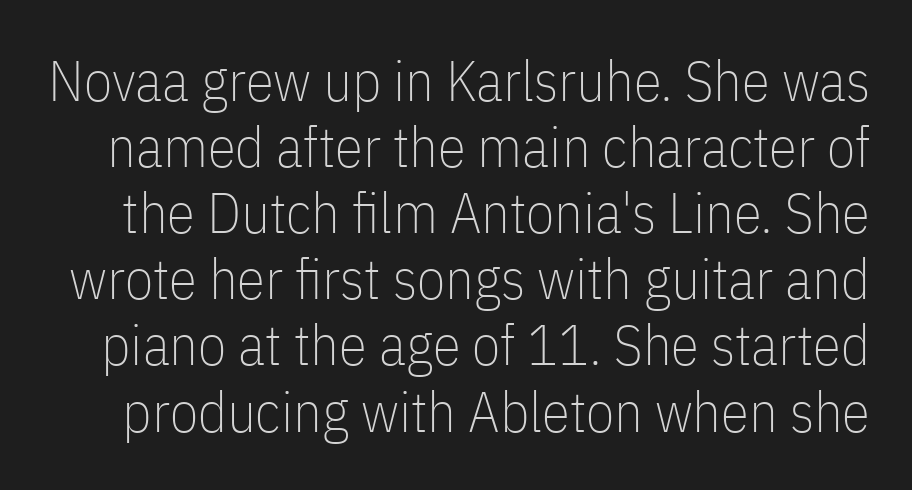
{"serif": "no", "italic": "no", "bold": "no", "weight": "thin", "width": "condensed", "stroke_contrast": "low", "x_height": "medium", "monospaced": "no", "underline": "no", "line_spacing_ratio": 1.16, "letter_spacing": "normal", "letter_spacing_em": 0.0, "glyph_px": 57}
